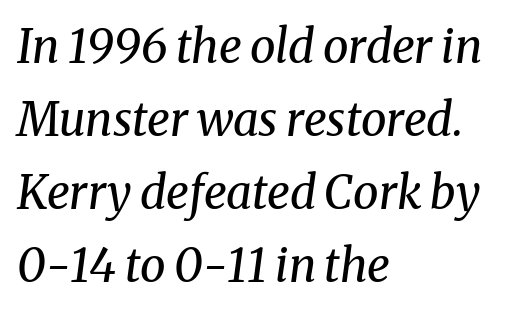
{"serif": "yes", "italic": "yes", "lean": "right", "slant_degrees": 8, "bold": "no", "weight": "regular", "width": "normal", "stroke_contrast": "medium", "x_height": "medium", "monospaced": "no", "underline": "no", "align": "left", "line_spacing": "normal", "line_spacing_ratio": 1.59, "letter_spacing": "normal", "letter_spacing_em": 0.0, "glyph_px": 46}
